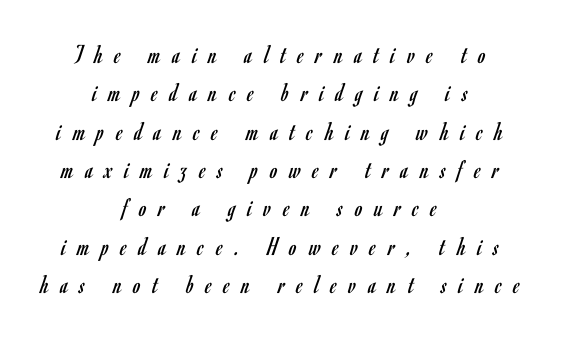
{"bold": "no", "underline": "no", "align": "center", "line_spacing": "normal", "line_spacing_ratio": 1.42, "letter_spacing": "wide", "letter_spacing_em": 0.44, "glyph_px": 27}
